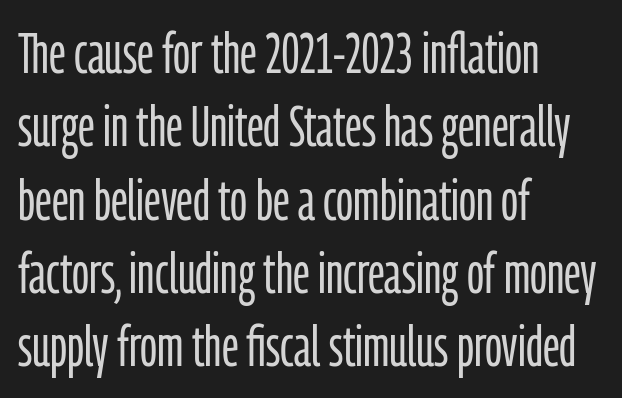
This rendering employs a face without finishing strokes, i.e., a sans-serif. Normally led — the rows are evenly, conventionally spaced. Italic: no, the glyphs are upright roman. All the whitespace from short lines collects on the right. The rendering uses natural spacing where letterforms have individual widths.
